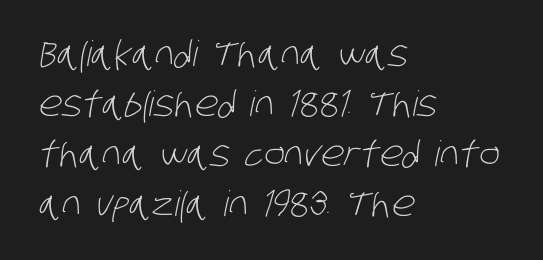
{"serif": "no", "bold": "no", "weight": "light", "width": "condensed", "stroke_contrast": "low", "x_height": "large", "monospaced": "no", "underline": "no", "align": "left", "line_spacing": "normal", "line_spacing_ratio": 1.43, "letter_spacing": "normal", "letter_spacing_em": 0.0, "glyph_px": 35}
